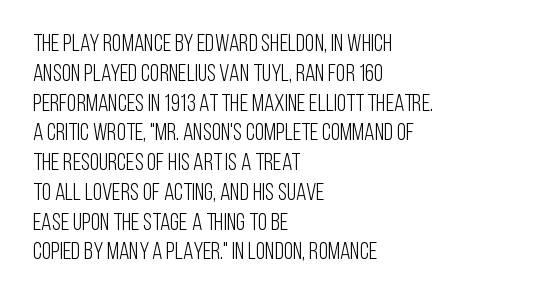
{"italic": "no", "bold": "no", "underline": "no", "align": "left", "line_spacing_ratio": 1.24, "letter_spacing": "normal", "letter_spacing_em": 0.0, "glyph_px": 24}
